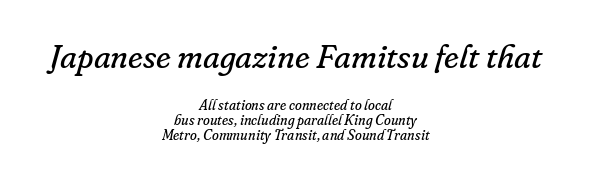
The image shows 33 px regular-weight serif type, italic (leaning right); set centered, tight line spacing (1.06x), normal letter spacing, not underlined; the first (top) block is 2.36x larger; low stroke contrast and a small x-height.
